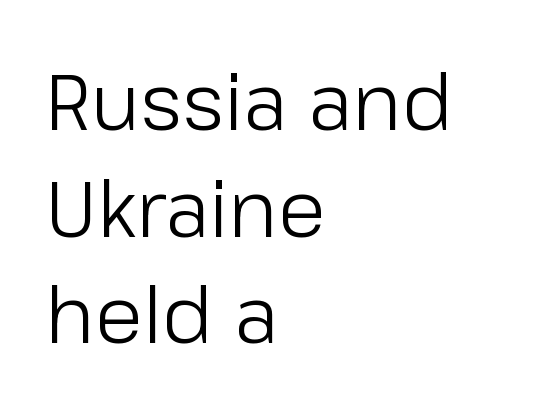
Q: Is the text bold? A: No.
Q: Is the text italic (slanted)? A: No, it is upright.
Q: Is the typeface a serif or a sans-serif typeface? A: Sans-serif.
Q: Is the text underlined? A: No.
Q: How is the paragraph aligned? A: Left-aligned.
Q: Is the spacing between letters normal or unusually wide? A: Normal.
Q: Is the spacing between lines tight, normal or loose? A: Normal.
Q: Width (condensed, normal, or wide)? A: Normal.
Q: Stroke contrast? A: Low.
Q: x-height? A: Medium.
Q: Monospaced? A: No.
